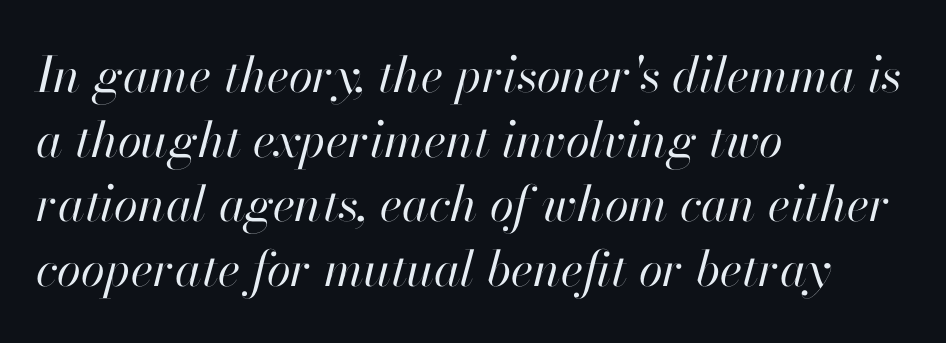
The image shows 49 px regular-weight type, italic (leaning right); set left-aligned, normal line spacing (1.32x), normal letter spacing, not underlined; high stroke contrast and a small x-height.
